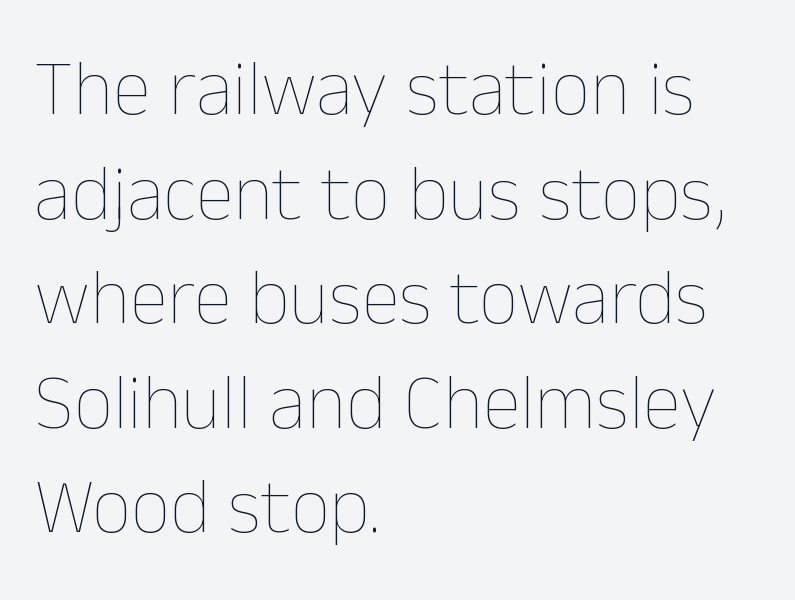
Q: Is the text bold? A: No.
Q: Is the text italic (slanted)? A: No, it is upright.
Q: Is the text underlined? A: No.
Q: How is the paragraph aligned? A: Left-aligned.
Q: Is the spacing between letters normal or unusually wide? A: Normal.
Q: Is the spacing between lines tight, normal or loose? A: Normal.
Q: Width (condensed, normal, or wide)? A: Normal.
Q: Stroke contrast? A: Low.
Q: x-height? A: Medium.
Q: Monospaced? A: No.
